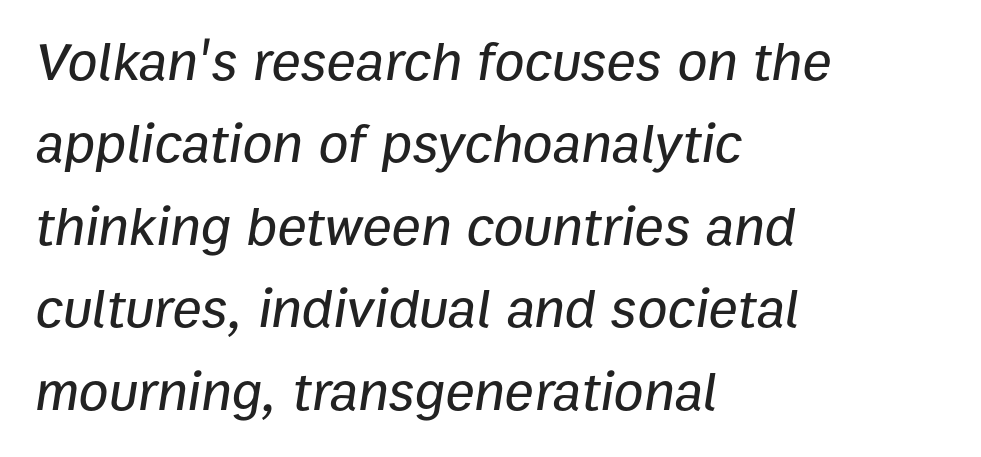
Q: Is the text italic (slanted)? A: Yes, it leans right by about 9 degrees.
Q: Is the text underlined? A: No.
Q: How is the paragraph aligned? A: Left-aligned.
Q: Is the spacing between letters normal or unusually wide? A: Normal.
Q: Is the spacing between lines tight, normal or loose? A: Normal.
Q: Width (condensed, normal, or wide)? A: Normal.
Q: Stroke contrast? A: Low.
Q: x-height? A: Medium.
Q: Monospaced? A: No.
